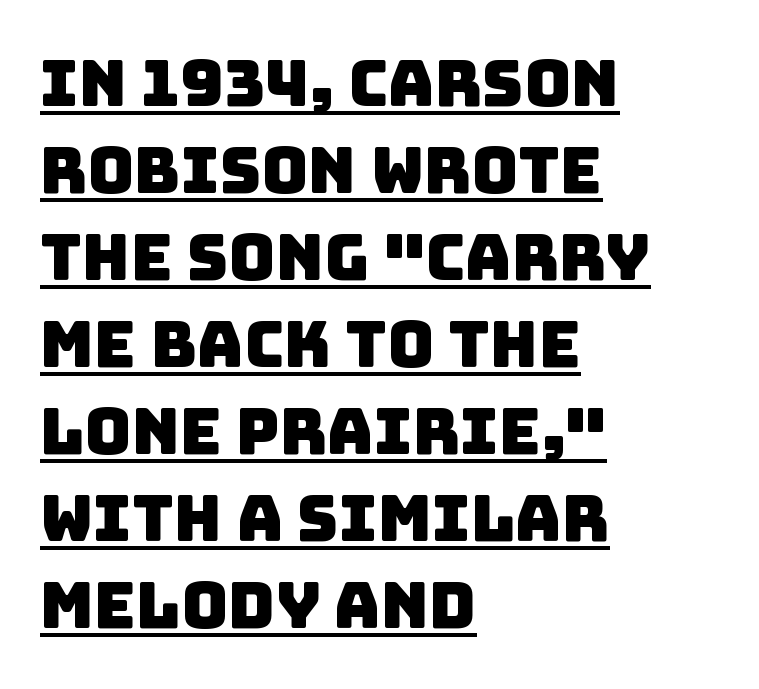
Q: Is the typeface a serif or a sans-serif typeface? A: Sans-serif.
Q: Is the text underlined? A: Yes.
Q: How is the paragraph aligned? A: Left-aligned.
Q: Is the spacing between letters normal or unusually wide? A: Normal.
Q: Is the spacing between lines tight, normal or loose? A: Normal.
Q: Width (condensed, normal, or wide)? A: Normal.
Q: Stroke contrast? A: Low.
Q: x-height? A: Large.
Q: Monospaced? A: No.
